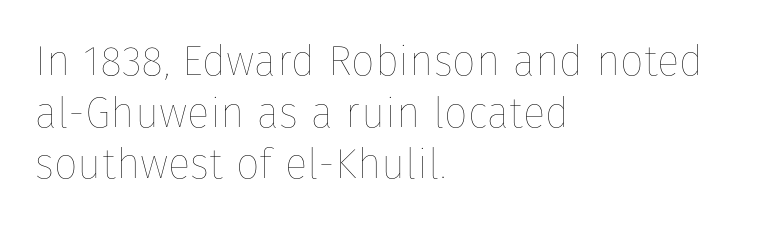
Unbolded letterforms with no extra heft. Does extra space separate the letters? No, they use regular spacing. The space directly below the letters is spotless. Proportional: the letters do not fall into vertical columns.
